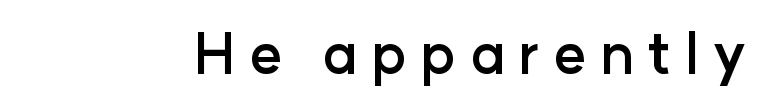
Q: Is the text bold? A: Yes.
Q: Is the text italic (slanted)? A: No, it is upright.
Q: Is the typeface a serif or a sans-serif typeface? A: Sans-serif.
Q: Is the text underlined? A: No.
Q: Is the spacing between letters normal or unusually wide? A: Unusually wide.
Q: Width (condensed, normal, or wide)? A: Normal.
Q: Stroke contrast? A: Low.
Q: x-height? A: Medium.
Q: Monospaced? A: No.
